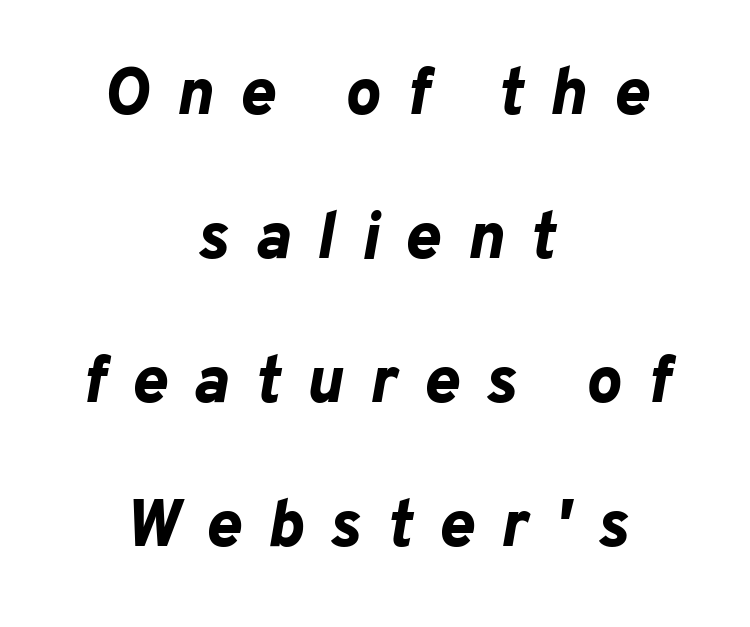
Q: Is the text bold? A: Yes.
Q: Is the text italic (slanted)? A: Yes, it leans right by about 10 degrees.
Q: Is the text underlined? A: No.
Q: How is the paragraph aligned? A: Centered.
Q: Is the spacing between letters normal or unusually wide? A: Unusually wide.
Q: Is the spacing between lines tight, normal or loose? A: Loose.
Q: Width (condensed, normal, or wide)? A: Normal.
Q: Stroke contrast? A: Low.
Q: x-height? A: Medium.
Q: Monospaced? A: No.
